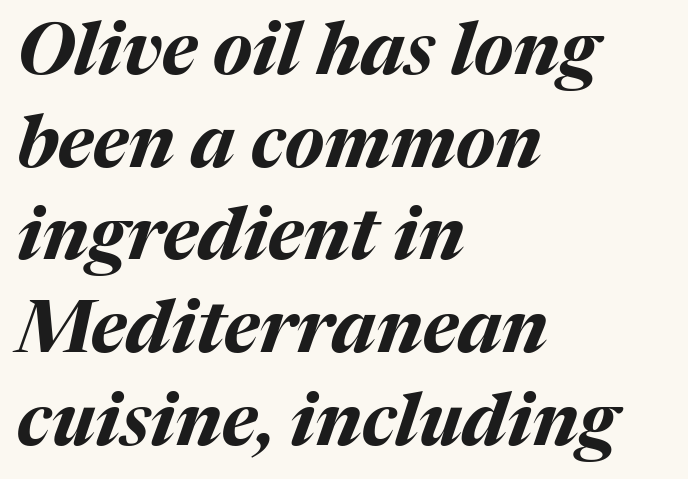
Which margin do the lines hug? The left one — the right edge is uneven. Honestly, the row spacing looks completely unremarkable. The specimen reads as italic at a glance. The space directly below the letters is spotless.
